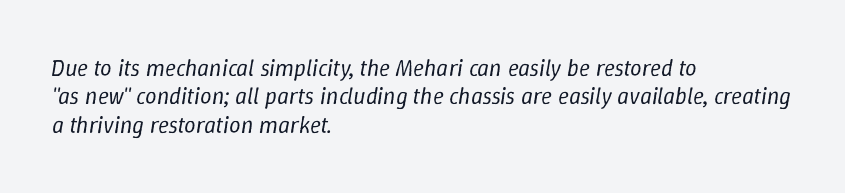
The image shows 23 px text type, italic (leaning right); set left-aligned, line spacing 1.23x, normal letter spacing, not underlined.
